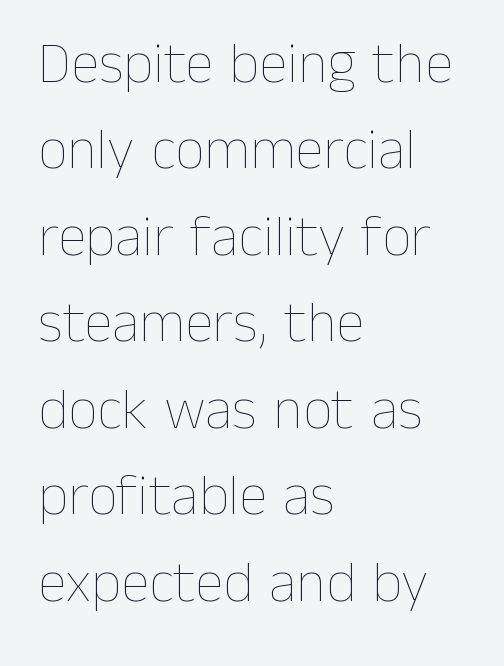
Nothing unusual about the tracking: characters are spaced as the font intends. The passage shown stacks its lines at a standard gap. Think standard paragraph weight, or any step lighter than that. Does the copy run flush right? No — it runs flush left. No italicization has been applied; the sample stays upright.
